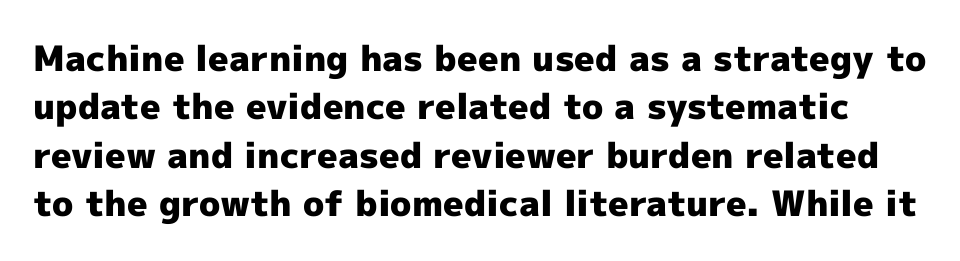
Q: Is the text bold? A: Yes.
Q: Is the text italic (slanted)? A: No, it is upright.
Q: Is the typeface a serif or a sans-serif typeface? A: Sans-serif.
Q: Is the text underlined? A: No.
Q: Is the spacing between letters normal or unusually wide? A: Normal.
Q: Is the spacing between lines tight, normal or loose? A: Normal.
Q: Width (condensed, normal, or wide)? A: Normal.
Q: x-height? A: Medium.
Q: Monospaced? A: No.
